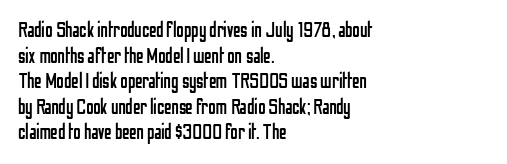
Q: Is the text bold? A: No.
Q: Is the text italic (slanted)? A: No, it is upright.
Q: Is the text underlined? A: No.
Q: How is the paragraph aligned? A: Left-aligned.
Q: Is the spacing between letters normal or unusually wide? A: Normal.
